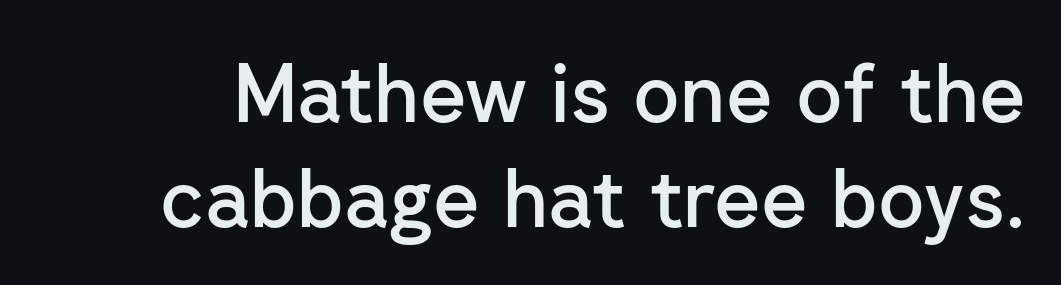
The image shows 80 px semibold sans-serif type, upright; set normal line spacing (1.31x), normal letter spacing, not underlined; low stroke contrast and a medium x-height.
